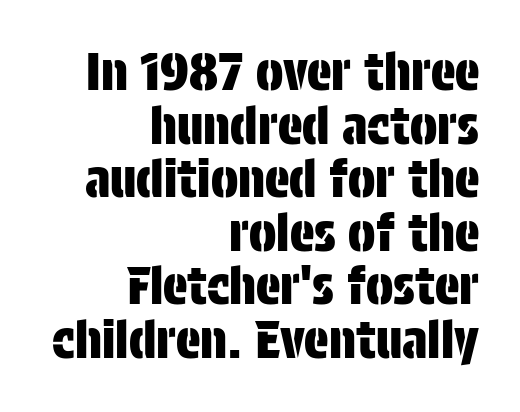
{"serif": "no", "italic": "no", "width": "condensed", "stroke_contrast": "low", "x_height": "large", "monospaced": "no", "underline": "no", "align": "right", "line_spacing": "tight", "line_spacing_ratio": 1.05, "letter_spacing": "normal", "letter_spacing_em": 0.0, "glyph_px": 51}
